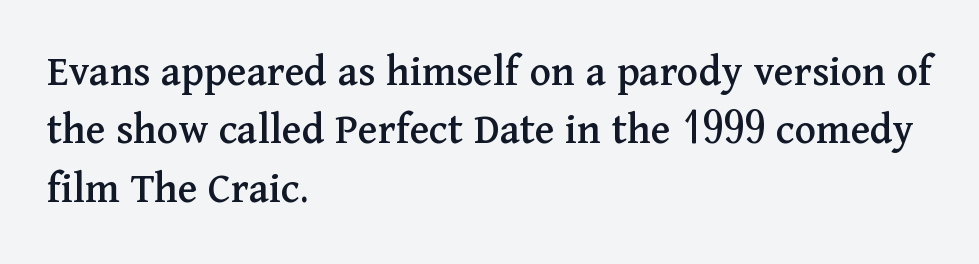
{"serif": "yes", "italic": "no", "width": "normal", "stroke_contrast": "medium", "x_height": "medium", "monospaced": "no", "underline": "no", "align": "left", "line_spacing": "normal", "line_spacing_ratio": 1.3, "letter_spacing": "normal", "letter_spacing_em": 0.0, "glyph_px": 45}
